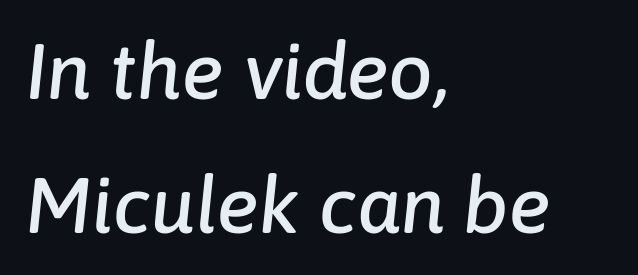
The zone under the glyphs is completely vacant. The letterforms sit shoulder to shoulder at normal distance. Line spacing here is normal. Compared with a centered layout, this one pins lines to the left instead. It's the slanting kind of type.
